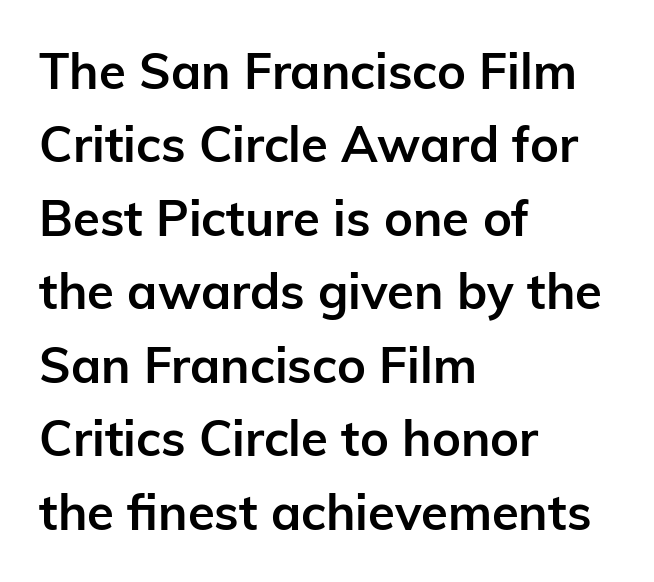
This sample uses an upright cut, with every glyph sitting square on the baseline. What weight is shown? A full bold with thick strokes. You could call the tracking neutral — neither tight nor loose. The space directly below the letters is spotless.
